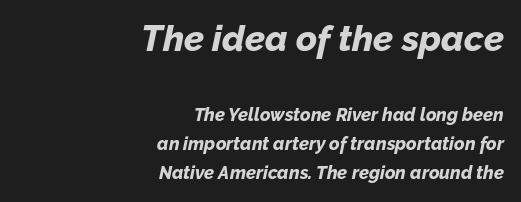
The image shows 36 px bold type, italic (leaning right); set right-aligned, normal line spacing (1.62x), normal letter spacing, not underlined; the first (top) block is 2.0x larger; low stroke contrast and a medium x-height.
